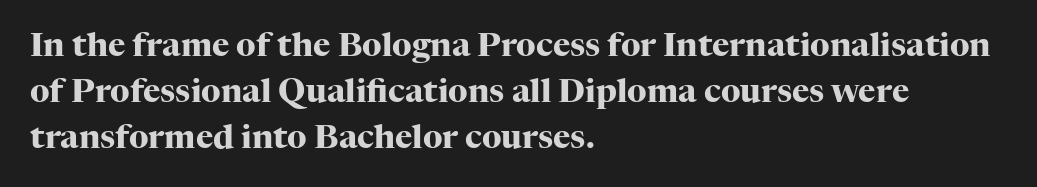
Vertically, the passage feels balanced, rows spaced as you'd expect. Designer's note — italics off, roman on. This rendering leaves character spacing at its baseline value. Layout note: lines flush left. Chunky letters — that's bold for sure. No word sits above an underline.
